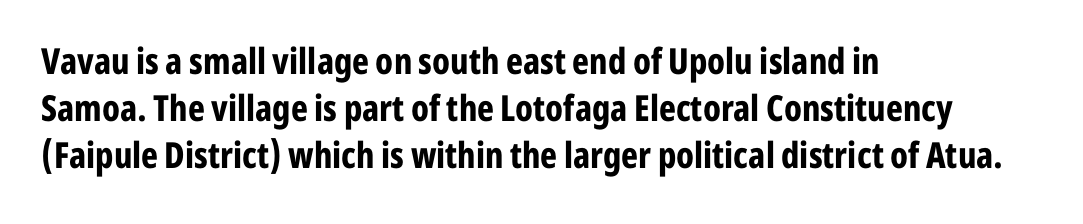
The lettering stays uniformly vertical, giving the passage a roman look. Do the characters align in a grid? No, the font is proportional. How would I describe the line gaps? Plain and ordinary. Plenty of ink on the page — the face is bold. Layout note: lines flush left. Nothing unusual about the tracking: characters are spaced as the font intends.
